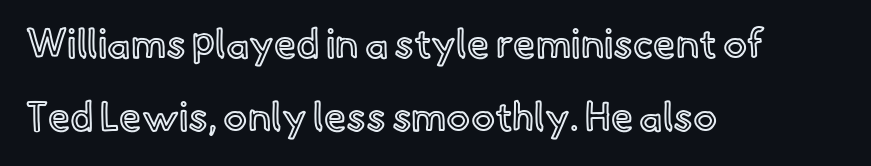
{"italic": "no", "width": "normal", "x_height": "small", "monospaced": "no", "underline": "no", "align": "left", "line_spacing_ratio": 1.83, "letter_spacing": "normal", "letter_spacing_em": 0.0, "glyph_px": 40}
